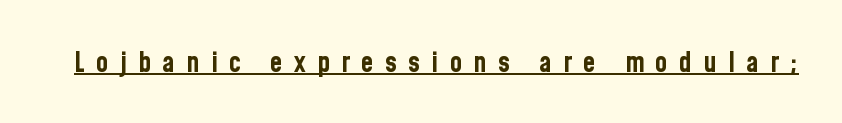
Nothing sits at the stroke ends, so this counts as sans-serif. Note the varied advance widths — an 'i' is clearly narrower than an 'm'. Every stem runs plumb, perpendicular to the baseline. Glyph-to-glyph distance is far greater than everyday printed text. A rule runs beneath these lines of type.
